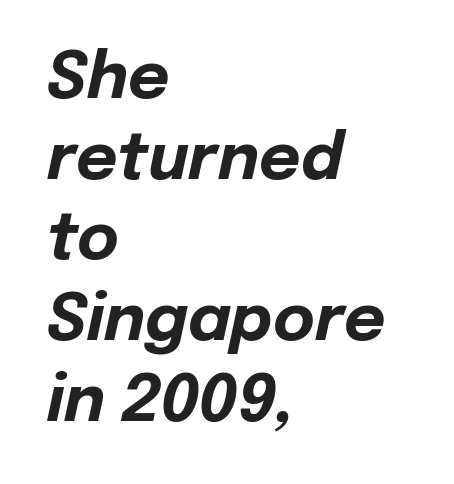
Q: Is the text bold? A: Yes.
Q: Is the text italic (slanted)? A: Yes, it leans right by about 12 degrees.
Q: Is the text underlined? A: No.
Q: How is the paragraph aligned? A: Left-aligned.
Q: Is the spacing between letters normal or unusually wide? A: Normal.
Q: Is the spacing between lines tight, normal or loose? A: Normal.
Q: Width (condensed, normal, or wide)? A: Normal.
Q: Stroke contrast? A: Low.
Q: x-height? A: Medium.
Q: Monospaced? A: No.
